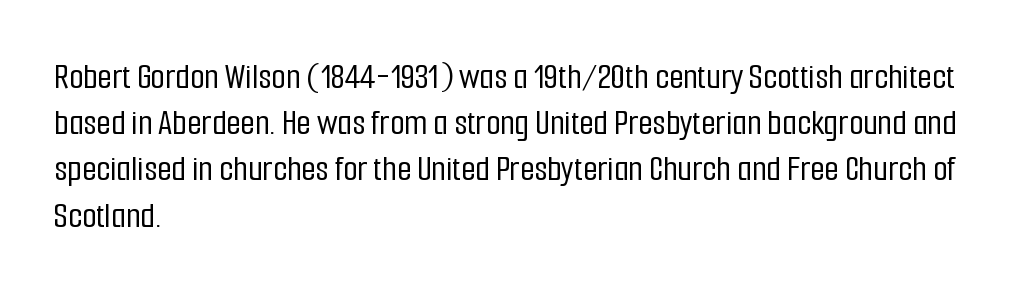
Q: Is the text italic (slanted)? A: No, it is upright.
Q: Is the typeface a serif or a sans-serif typeface? A: Sans-serif.
Q: Is the text underlined? A: No.
Q: How is the paragraph aligned? A: Left-aligned.
Q: Is the spacing between letters normal or unusually wide? A: Normal.
Q: Is the spacing between lines tight, normal or loose? A: Normal.
Q: Width (condensed, normal, or wide)? A: Condensed.
Q: Stroke contrast? A: Low.
Q: x-height? A: Medium.
Q: Monospaced? A: No.
